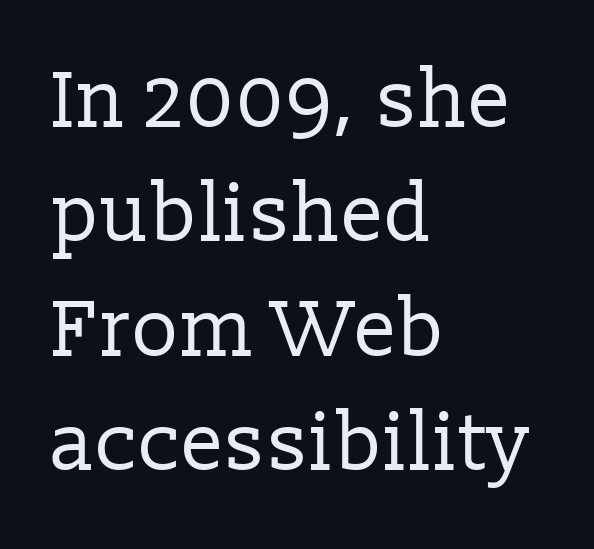
Honestly, the row spacing looks completely unremarkable. The area under the type is left untouched. The paragraph shown leans on its left margin. Italic: no, the glyphs are upright roman. Observe the ordinary spacing: letters are neighbours, not strangers. This sample has the flowing, uneven cadence of proportional lettering.
